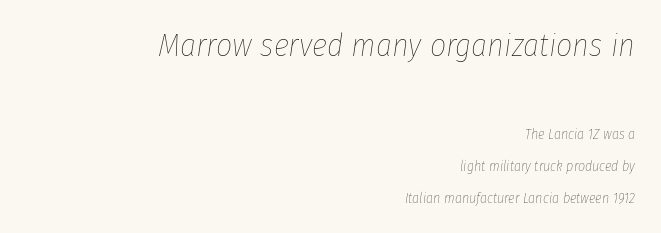
{"italic": "yes", "lean": "right", "slant_degrees": 8, "bold": "no", "weight": "thin", "width": "condensed", "stroke_contrast": "low", "x_height": "medium", "monospaced": "no", "underline": "no", "align": "right", "line_spacing": "loose", "line_spacing_ratio": 2.29, "letter_spacing": "normal", "letter_spacing_em": 0.0, "larger_block": "first", "size_ratio": 2.29, "glyph_px": 32}
